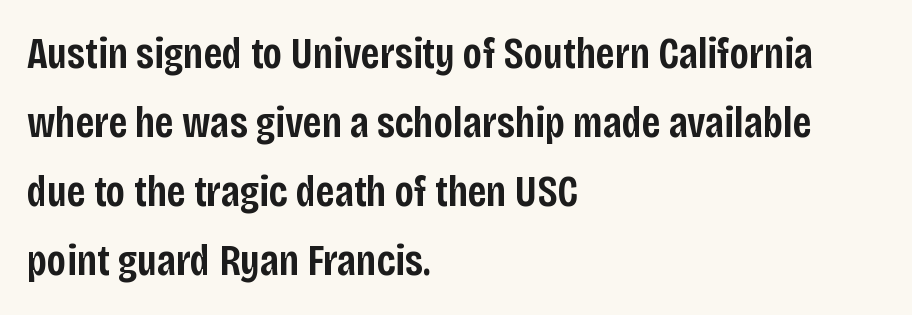
Q: Is the text bold? A: Semi-bold.
Q: Is the text italic (slanted)? A: No, it is upright.
Q: Is the typeface a serif or a sans-serif typeface? A: Sans-serif.
Q: Is the text underlined? A: No.
Q: How is the paragraph aligned? A: Left-aligned.
Q: Is the spacing between letters normal or unusually wide? A: Normal.
Q: Is the spacing between lines tight, normal or loose? A: Normal.
Q: Width (condensed, normal, or wide)? A: Condensed.
Q: Stroke contrast? A: Low.
Q: x-height? A: Large.
Q: Monospaced? A: No.
